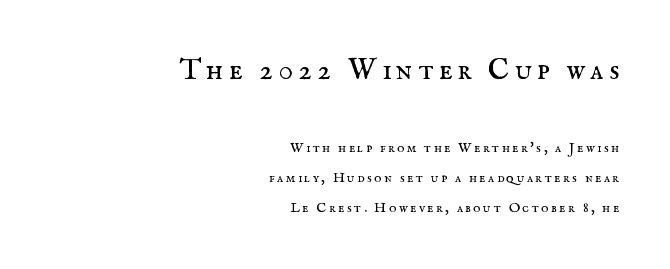
{"serif": "yes", "italic": "no", "bold": "no", "weight": "regular", "width": "normal", "stroke_contrast": "medium", "x_height": "small", "monospaced": "no", "underline": "no", "align": "right", "line_spacing": "loose", "line_spacing_ratio": 2.13, "larger_block": "first", "size_ratio": 2.14, "glyph_px": 30}
